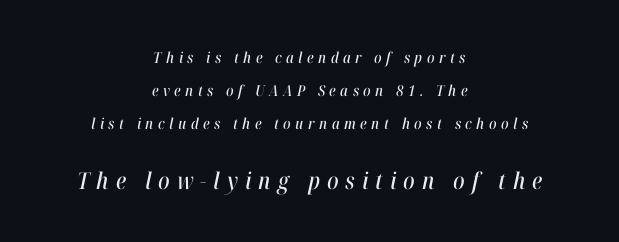
Q: Is the text italic (slanted)? A: Yes, it leans right by about 12 degrees.
Q: Is the text underlined? A: No.
Q: How is the paragraph aligned? A: Centered.
Q: Is the spacing between letters normal or unusually wide? A: Unusually wide.
Q: Is the spacing between lines tight, normal or loose? A: Loose.
Q: Which block of text is set in a larger size, the first (top) or the second (bottom)? A: The second (bottom) one.
